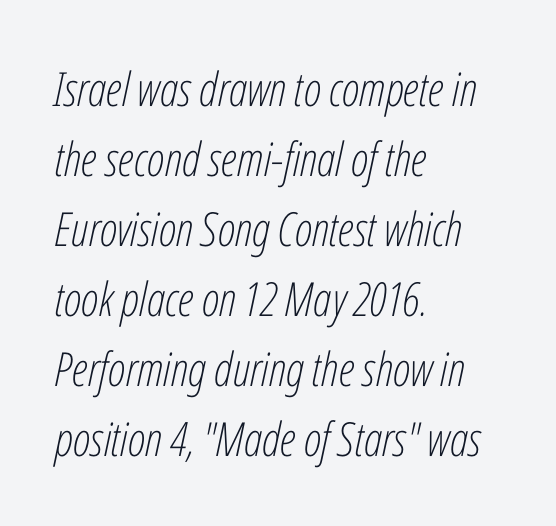
The image shows 47 px light, condensed type, italic (leaning right); set left-aligned, normal line spacing (1.49x), normal letter spacing, not underlined; low stroke contrast and a medium x-height.
